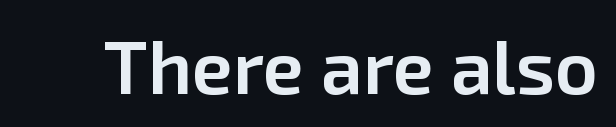
The face used here is a semibold: visibly heavier than regular, lighter than bold. Anything drawn beneath the words? Only blank space. Font category for this specimen: sans-serif. Compared with typical body copy, the letter spacing here is the same. Looks like regular typesetting: each glyph gets only the width it needs. You can tell it's not italic because the verticals are truly vertical.
